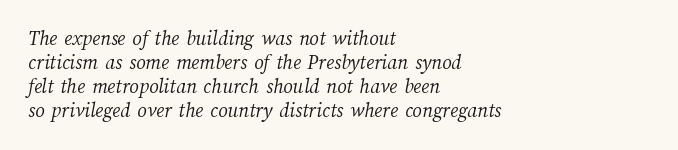
The image shows 21 px text type; set left-aligned, tight line spacing (1.14x), normal letter spacing, not underlined.
